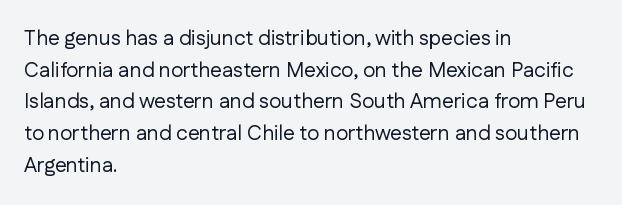
Q: Is the text bold? A: No.
Q: Is the text italic (slanted)? A: No, it is upright.
Q: Is the text underlined? A: No.
Q: How is the paragraph aligned? A: Left-aligned.
Q: Is the spacing between letters normal or unusually wide? A: Normal.
Q: Is the spacing between lines tight, normal or loose? A: Normal.
